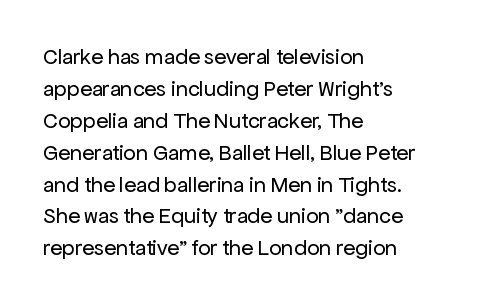
{"italic": "no", "bold": "no", "underline": "no", "align": "left", "line_spacing": "normal", "line_spacing_ratio": 1.45, "letter_spacing": "normal", "letter_spacing_em": 0.0, "glyph_px": 22}
